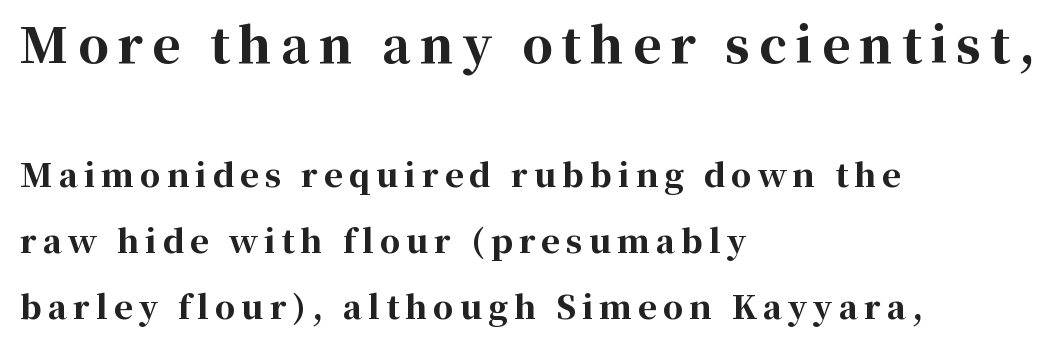
Q: Is the text bold? A: Yes.
Q: Is the text italic (slanted)? A: No, it is upright.
Q: Is the typeface a serif or a sans-serif typeface? A: Serif.
Q: Is the text underlined? A: No.
Q: How is the paragraph aligned? A: Left-aligned.
Q: Is the spacing between lines tight, normal or loose? A: Loose.
Q: Which block of text is set in a larger size, the first (top) or the second (bottom)? A: The first (top) one.
Q: Width (condensed, normal, or wide)? A: Normal.
Q: Stroke contrast? A: High.
Q: x-height? A: Medium.
Q: Monospaced? A: No.
